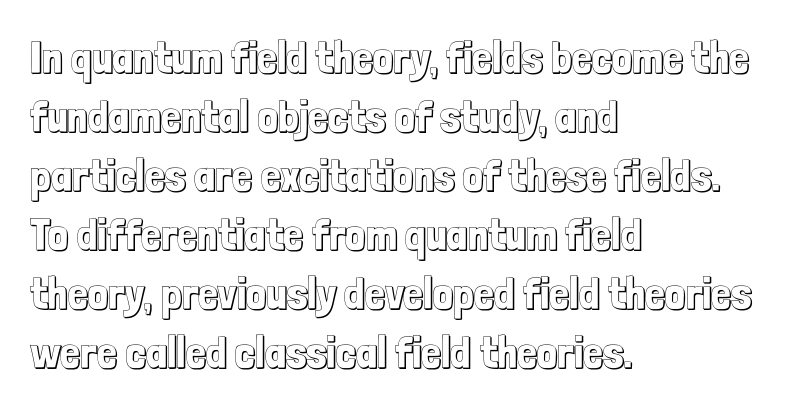
Looks like regular typesetting: each glyph gets only the width it needs. Where is the straight margin? On the left. Ascenders rise straight up at ninety degrees. This rendering leaves character spacing at its baseline value. Anything drawn beneath the words? Only blank space. The block of text has a typical density, with ordinary space between rows.
